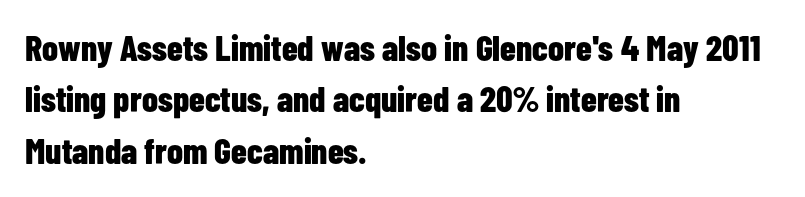
Vertical spacing — default. A clean baseline with only descenders dipping below it. Where is the straight margin? On the left. Note the varied advance widths — an 'i' is clearly narrower than an 'm'. If you drew a line through each stem, it would be perfectly vertical. Is this a sans? Yes — the strokes have no serifs.
